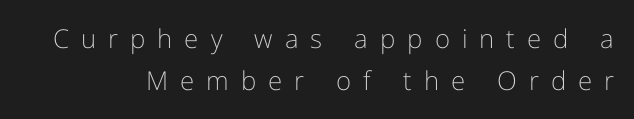
Q: Is the text bold? A: No.
Q: Is the text italic (slanted)? A: No, it is upright.
Q: Is the text underlined? A: No.
Q: Is the spacing between letters normal or unusually wide? A: Unusually wide.
Q: Is the spacing between lines tight, normal or loose? A: Normal.
